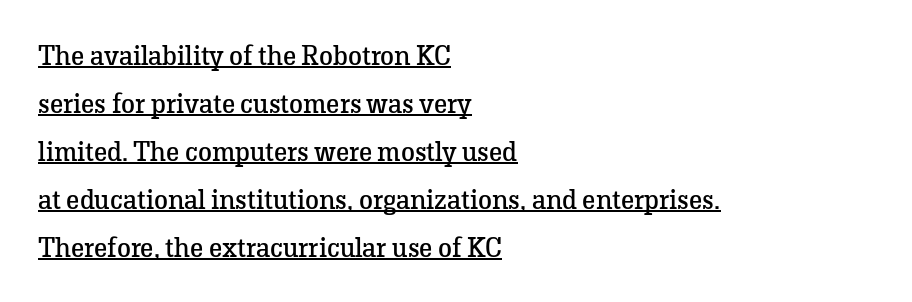
No heavy texture on the line: the type isn't bold. Examine the stroke ends and you'll spot serifs. You could not count columns in this text — the font is proportionally spaced. The specimen reads as upright at a glance.
